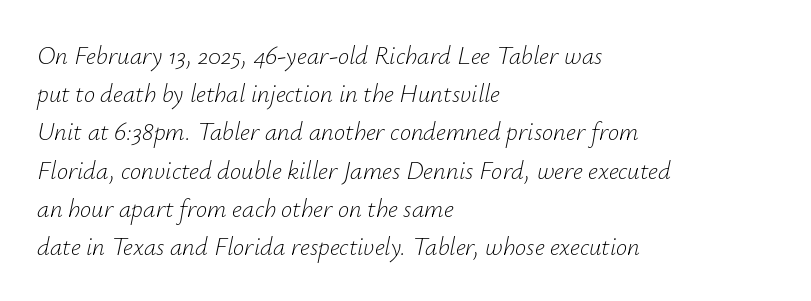
The image shows 25 px text type, italic (leaning right); set left-aligned, normal line spacing (1.53x), normal letter spacing, not underlined.
